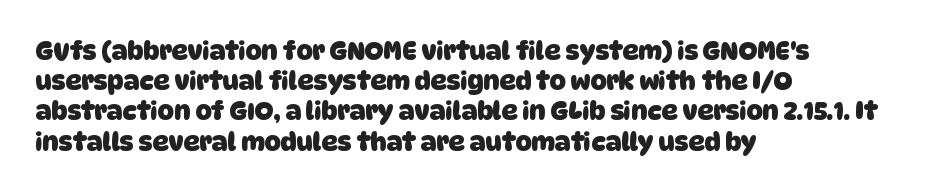
Default kerning and tracking; the words read as compact shapes. The text block is weighted toward the left margin, trailing off unevenly rightward. Only glyphs here, with clear space below each row. Pretty heavy lettering here — definitely bold.
